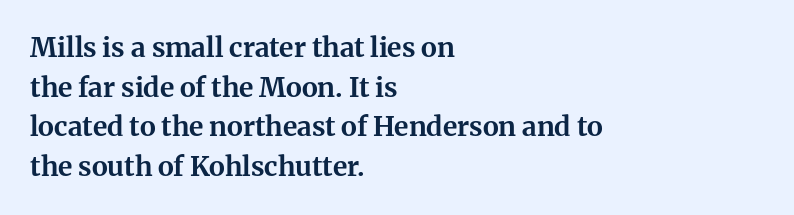
The image shows 27 px bold type, upright; set left-aligned, normal line spacing (1.47x), normal letter spacing, not underlined.
